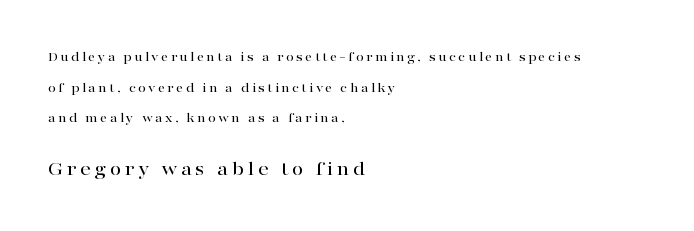
Q: Is the text italic (slanted)? A: No, it is upright.
Q: Is the text underlined? A: No.
Q: How is the paragraph aligned? A: Left-aligned.
Q: Is the spacing between lines tight, normal or loose? A: Loose.
Q: Which block of text is set in a larger size, the first (top) or the second (bottom)? A: The second (bottom) one.
